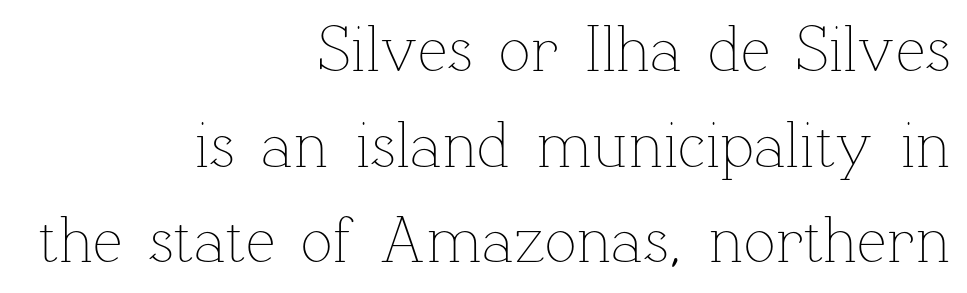
Leftover space on each line is placed entirely before the opening word. Varying glyph widths throughout — classic text-font behaviour. Stems and bowls with no extra thickness — not bold. Nothing unusual about the tracking: characters are spaced as the font intends.
